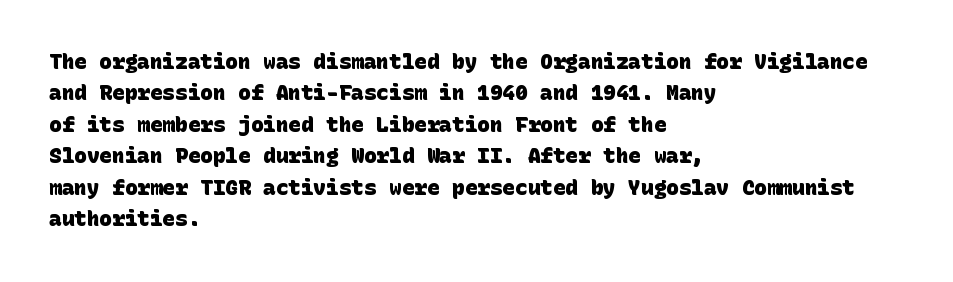
The image shows 21 px bold type; set left-aligned, normal line spacing (1.5x), normal letter spacing, not underlined.
